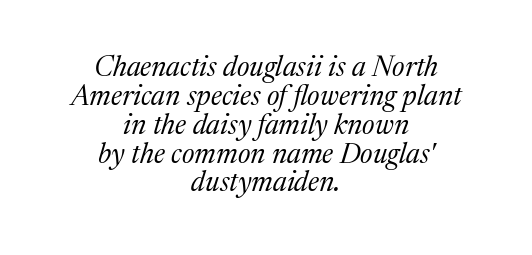
The whitespace from short lines is split evenly between both sides. If you drew a line through each stem, it would be angled. Each stroke keeps to a modest, everyday thickness or less. Looks like regular typesetting: each glyph gets only the width it needs.
